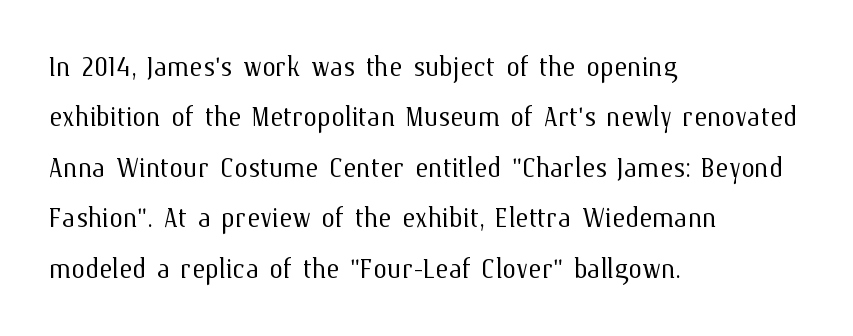
{"italic": "no", "bold": "no", "weight": "light", "width": "normal", "stroke_contrast": "medium", "x_height": "medium", "monospaced": "no", "underline": "no", "align": "left", "line_spacing": "normal", "line_spacing_ratio": 1.44, "letter_spacing": "normal", "letter_spacing_em": 0.0, "glyph_px": 35}
